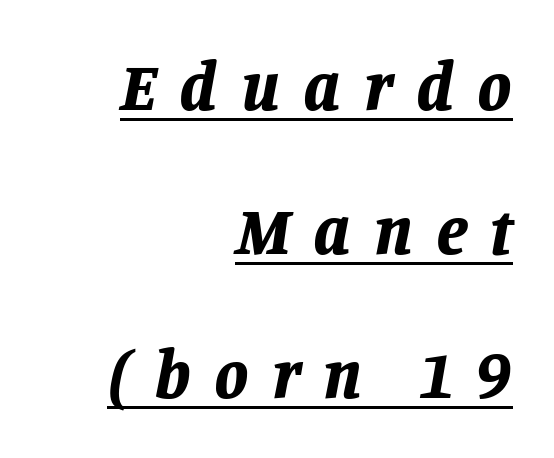
{"italic": "yes", "lean": "right", "slant_degrees": 11, "bold": "yes", "weight": "bold", "width": "normal", "stroke_contrast": "low", "x_height": "large", "monospaced": "no", "underline": "yes", "align": "right", "line_spacing": "loose", "line_spacing_ratio": 2.09, "letter_spacing": "wide", "letter_spacing_em": 0.33, "glyph_px": 69}
